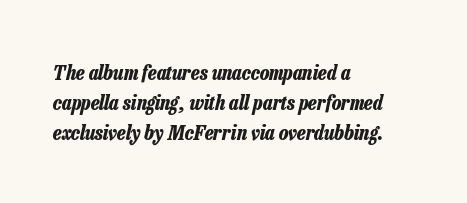
The image shows 21 px bold type, italic (leaning right); set left-aligned, normal line spacing (1.43x), normal letter spacing, not underlined.
